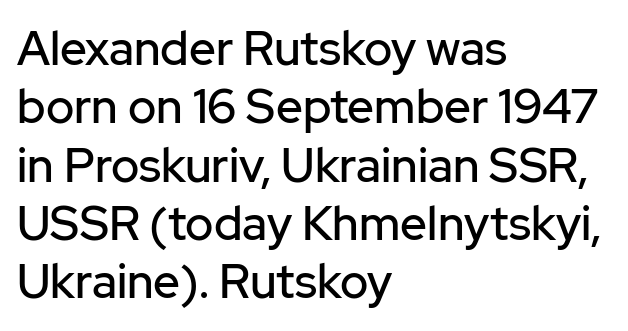
Q: Is the text italic (slanted)? A: No, it is upright.
Q: Is the typeface a serif or a sans-serif typeface? A: Sans-serif.
Q: Is the text underlined? A: No.
Q: How is the paragraph aligned? A: Left-aligned.
Q: Is the spacing between letters normal or unusually wide? A: Normal.
Q: Width (condensed, normal, or wide)? A: Normal.
Q: Stroke contrast? A: Low.
Q: x-height? A: Medium.
Q: Monospaced? A: No.
